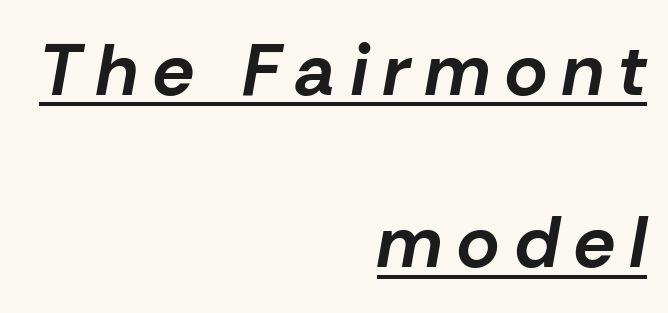
The ragged edge is on the left, which tells us the setting is flush right. Notice how the stems are inclined rather than vertical — that's the hallmark of italics. The passage shown is emphatically bold. The face used here is proportionally spaced, like ordinary book or web type.
